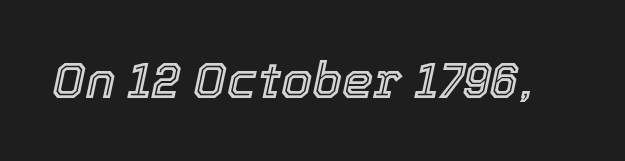
These lines are rendered in a variable-pitch font. Short note: letters normally spaced. Observe the lean: these are italic letterforms. Bare-footed words on every line.
